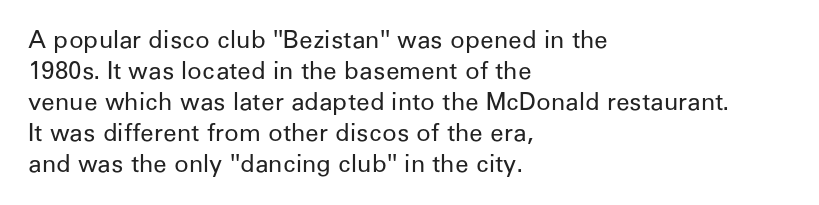
These lines keep a tight, regular rhythm from letter to letter. Notice how descenders clear the ascenders below comfortably — that's standard leading. These lines were composed using upright roman letters. One-word summary of the alignment: left. Nobody drew a line under any word here. The typesetting does not lean heavy: it is not bold.
